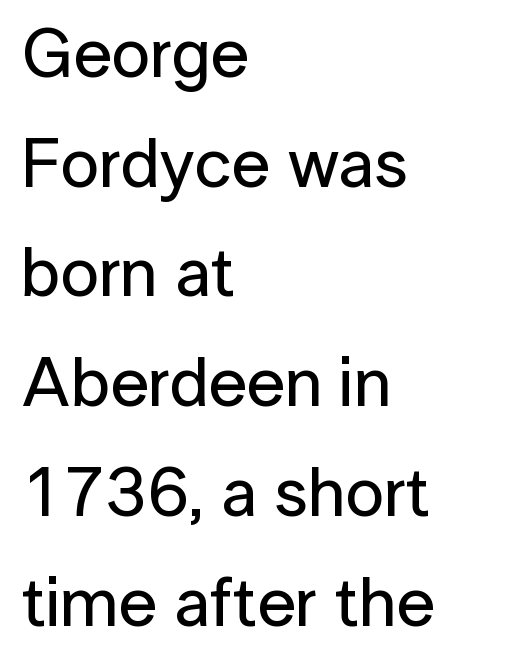
In terms of posture, this sample is upright. You could call the tracking neutral — neither tight nor loose. Letters rest on an invisible, unmarked baseline. The rendering uses a moderate line-height, typical for paragraphs. The face used here is a sans, in the tradition of grotesques and geometrics. Spacing verdict: proportional, widths tailored to each character.
